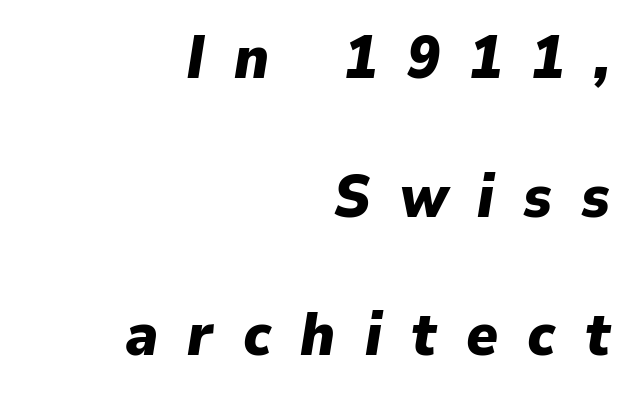
{"italic": "yes", "lean": "right", "slant_degrees": 9, "bold": "yes", "weight": "heavy", "width": "normal", "stroke_contrast": "low", "x_height": "medium", "monospaced": "no", "underline": "no", "align": "right", "line_spacing": "loose", "line_spacing_ratio": 2.31, "letter_spacing": "wide", "letter_spacing_em": 0.49, "glyph_px": 60}
